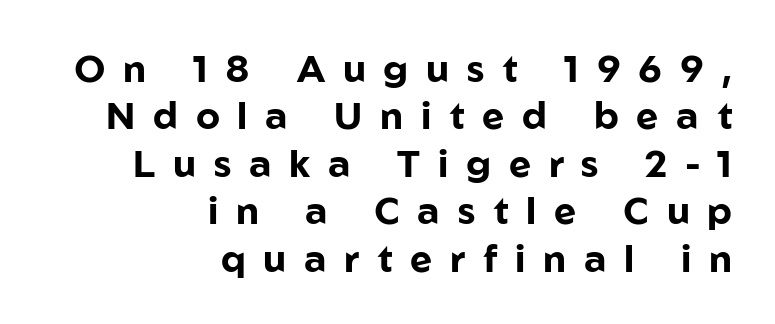
Q: Is the text bold? A: Yes.
Q: Is the text italic (slanted)? A: No, it is upright.
Q: Is the typeface a serif or a sans-serif typeface? A: Sans-serif.
Q: Is the text underlined? A: No.
Q: How is the paragraph aligned? A: Right-aligned.
Q: Is the spacing between letters normal or unusually wide? A: Unusually wide.
Q: Is the spacing between lines tight, normal or loose? A: Normal.
Q: Width (condensed, normal, or wide)? A: Normal.
Q: Stroke contrast? A: Low.
Q: x-height? A: Medium.
Q: Monospaced? A: No.
